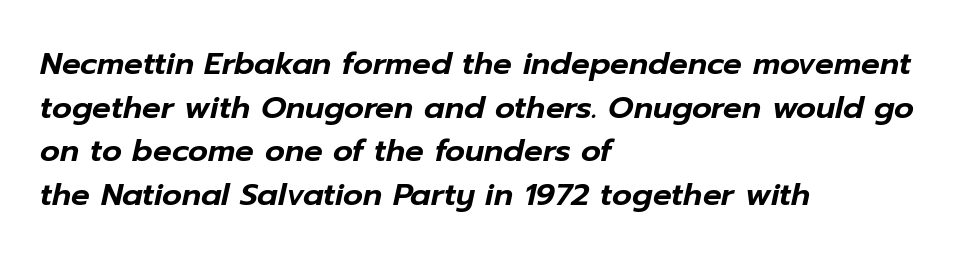
Q: Is the text italic (slanted)? A: Yes, it leans right by about 12 degrees.
Q: Is the text underlined? A: No.
Q: How is the paragraph aligned? A: Left-aligned.
Q: Is the spacing between letters normal or unusually wide? A: Normal.
Q: Is the spacing between lines tight, normal or loose? A: Normal.
Q: Width (condensed, normal, or wide)? A: Normal.
Q: Stroke contrast? A: Low.
Q: x-height? A: Medium.
Q: Monospaced? A: No.
